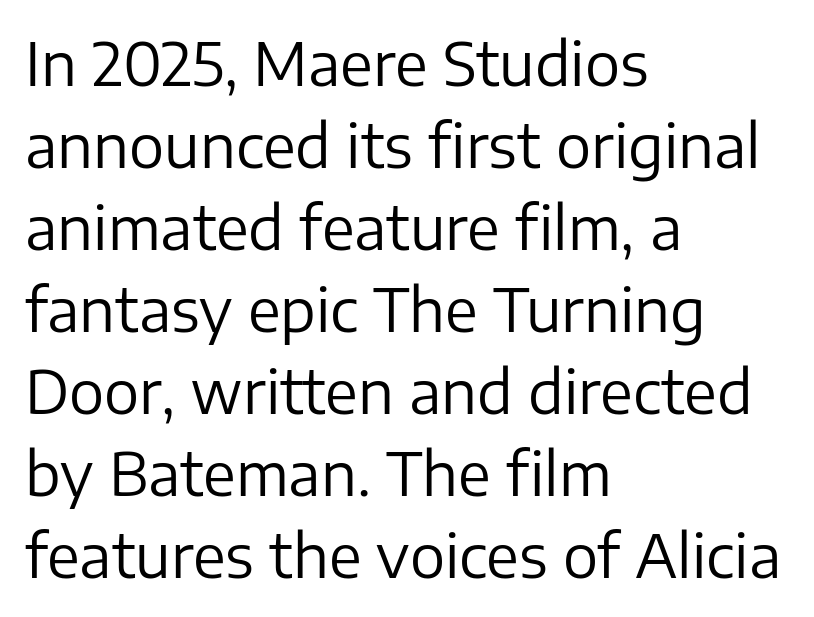
The image shows 59 px regular-weight sans-serif type, upright; set left-aligned, normal line spacing (1.39x), normal letter spacing, not underlined; low stroke contrast and a medium x-height.
